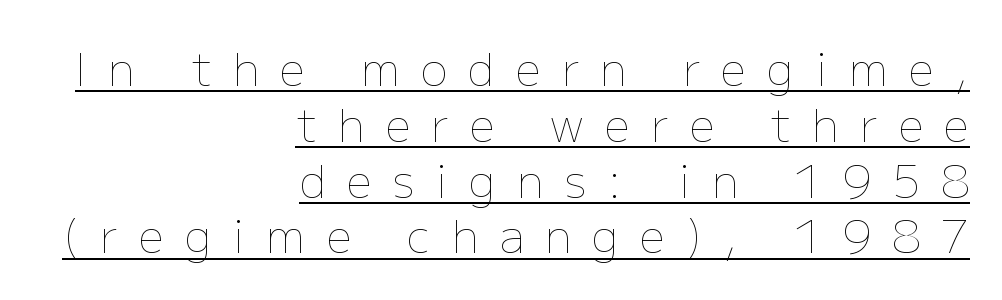
The image shows 45 px thin type, upright; set right-aligned, line spacing 1.24x, unusually wide letter spacing (+0.47 em), underlined; low stroke contrast and a medium x-height.
